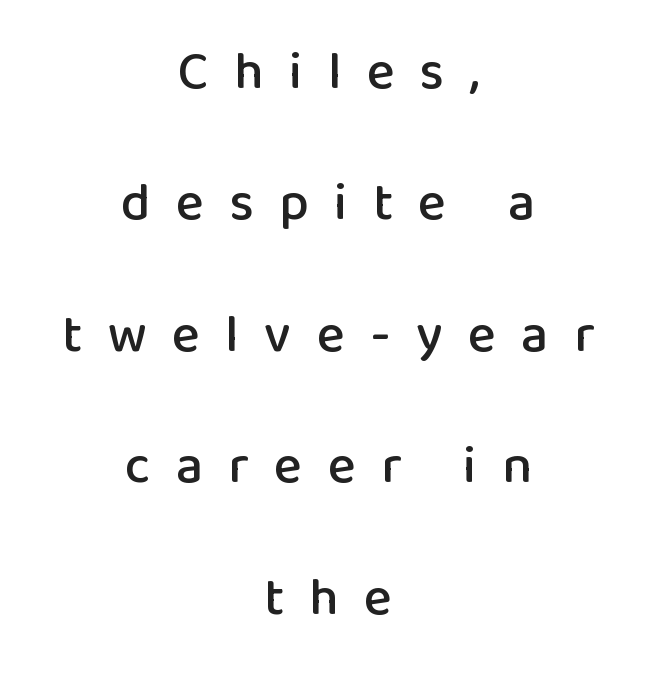
{"serif": "no", "italic": "no", "width": "normal", "stroke_contrast": "low", "x_height": "medium", "monospaced": "no", "underline": "no", "align": "center", "line_spacing": "loose", "line_spacing_ratio": 2.48, "letter_spacing": "wide", "letter_spacing_em": 0.48, "glyph_px": 53}
